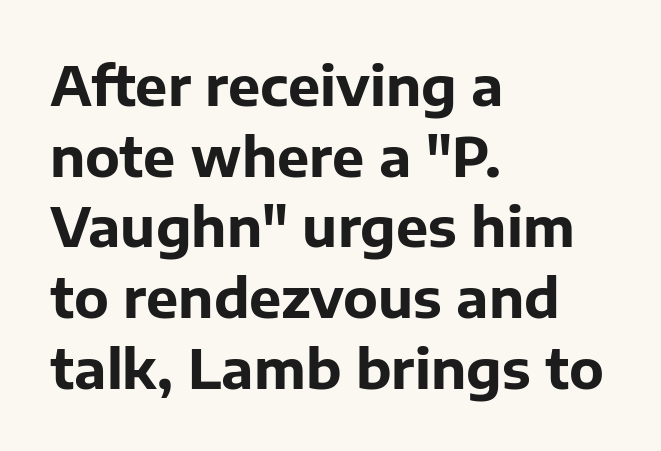
Q: Is the text bold? A: Yes.
Q: Is the text italic (slanted)? A: No, it is upright.
Q: Is the typeface a serif or a sans-serif typeface? A: Sans-serif.
Q: Is the text underlined? A: No.
Q: How is the paragraph aligned? A: Left-aligned.
Q: Is the spacing between letters normal or unusually wide? A: Normal.
Q: Is the spacing between lines tight, normal or loose? A: Normal.
Q: Width (condensed, normal, or wide)? A: Normal.
Q: Stroke contrast? A: Low.
Q: x-height? A: Medium.
Q: Monospaced? A: No.
